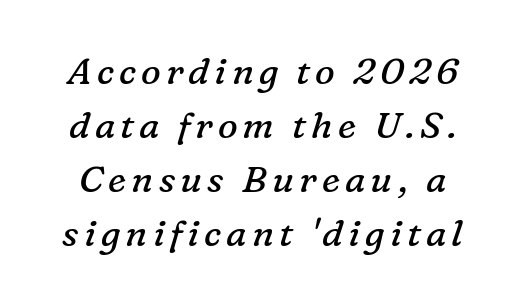
A serif font was chosen for this passage. Do the characters align in a grid? No, the font is proportional. Underlining? Definitely not there. Honestly, the row spacing looks completely unremarkable. The specimen reads as italic at a glance. The passage shown is not bold in any degree.
